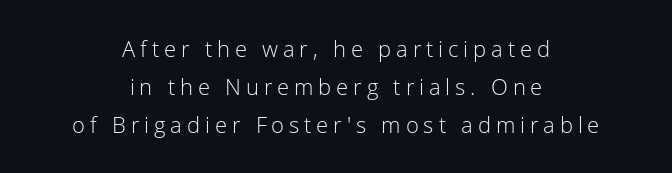
Vertical strokes here are truly vertical. Is the type heavy? It reads as light-to-regular instead. The gaps between neighbouring characters are conspicuously large. The baseline area is clear.
